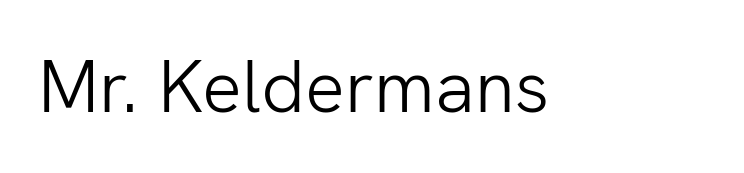
The image shows 74 px light sans-serif type, upright; set normal letter spacing, not underlined; low stroke contrast and a medium x-height.
